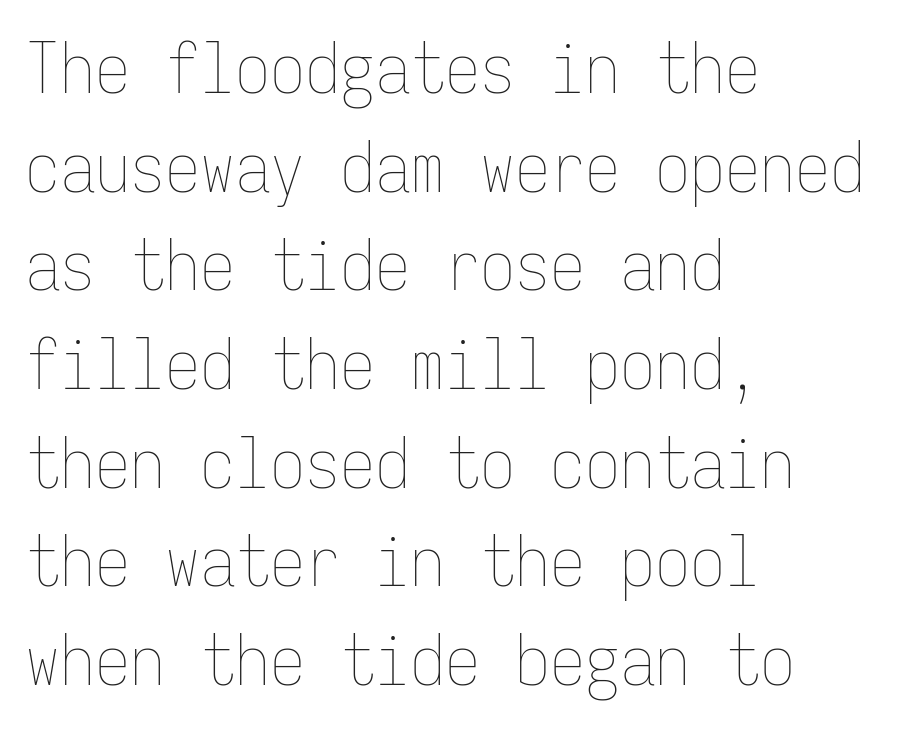
The image shows 70 px thin, condensed type, upright, monospaced; set left-aligned, normal line spacing (1.41x), normal letter spacing, not underlined; low stroke contrast and a medium x-height.
